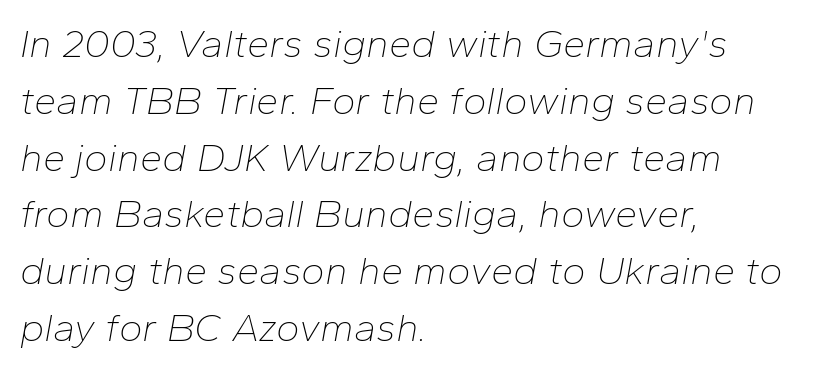
The letterforms sit at book weight or below. Honestly, the letter spacing is just normal — you wouldn't notice it. The setting favours the left margin, as ordinary paragraphs usually do. Think of a printed novel: that variable character pitch is what you see here. If you measured baseline to baseline, you'd find a middling distance.
